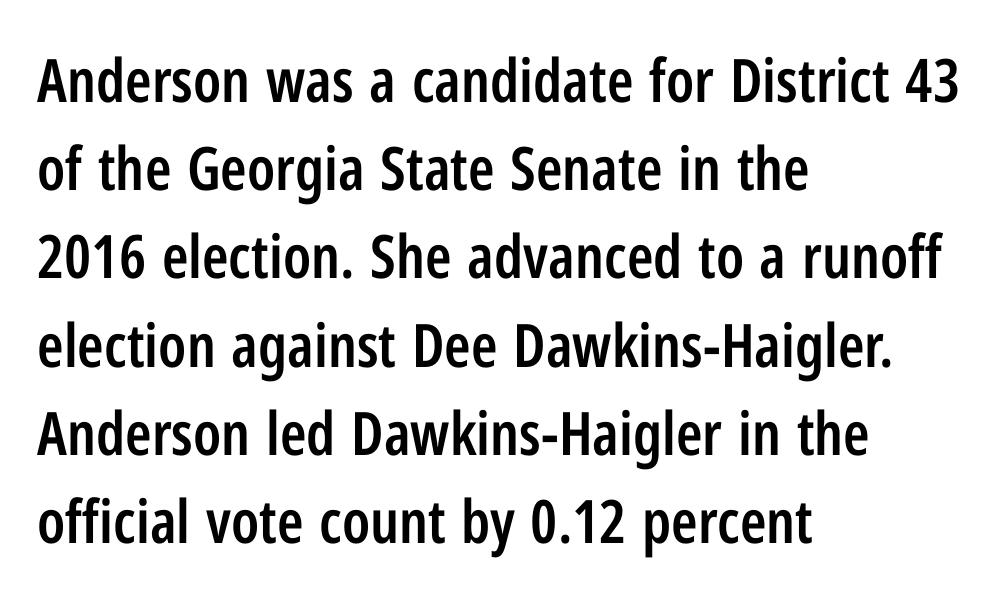
The image shows 60 px semibold, condensed sans-serif type, upright; set left-aligned, normal line spacing (1.47x), normal letter spacing, not underlined; low stroke contrast and a medium x-height.
